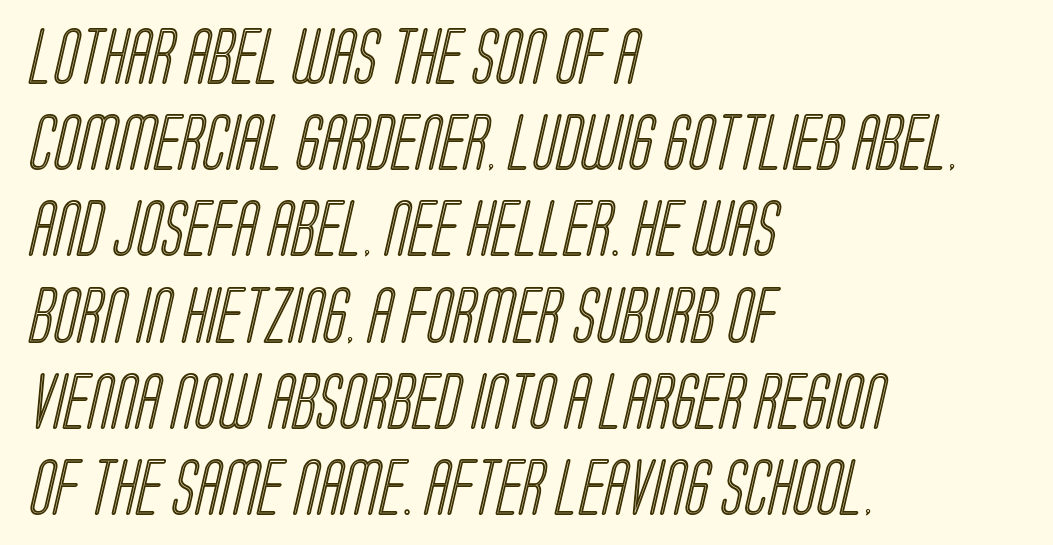
Q: Is the text underlined? A: No.
Q: How is the paragraph aligned? A: Left-aligned.
Q: Is the spacing between letters normal or unusually wide? A: Normal.
Q: Is the spacing between lines tight, normal or loose? A: Normal.
Q: Width (condensed, normal, or wide)? A: Condensed.
Q: x-height? A: Large.
Q: Monospaced? A: No.
